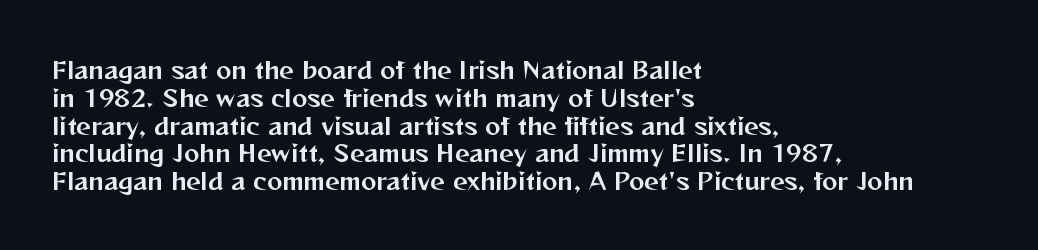
{"italic": "no", "underline": "no", "align": "left", "line_spacing_ratio": 1.21, "letter_spacing": "normal", "letter_spacing_em": 0.0, "glyph_px": 23}
